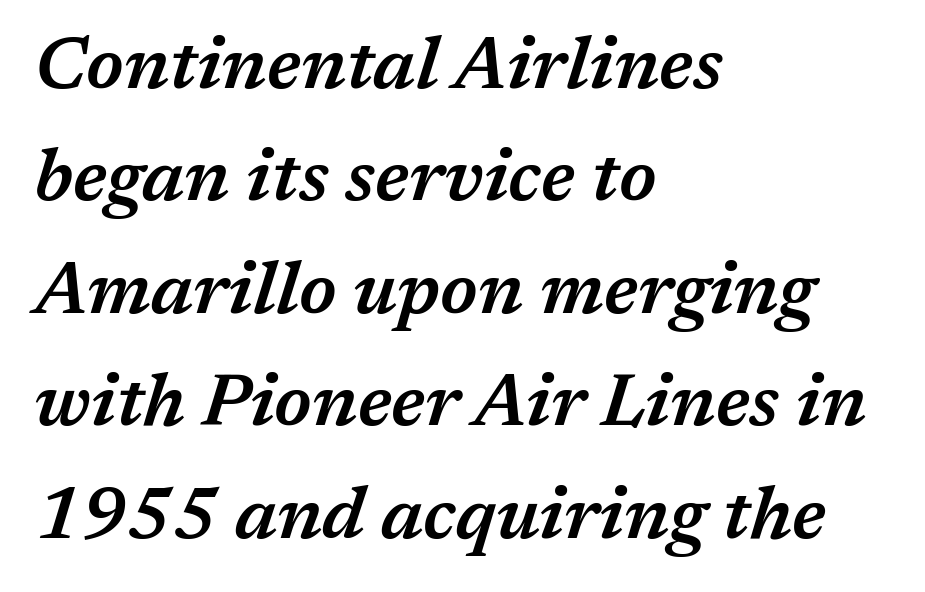
A bare baseline throughout the passage. What's the leading like? Ordinary, nothing unusual. These lines keep a tight, regular rhythm from letter to letter. Typesetter's note: demi weight, one step under bold. An italicized treatment has been applied to the whole sample. The paragraph shown leans on its left margin.
